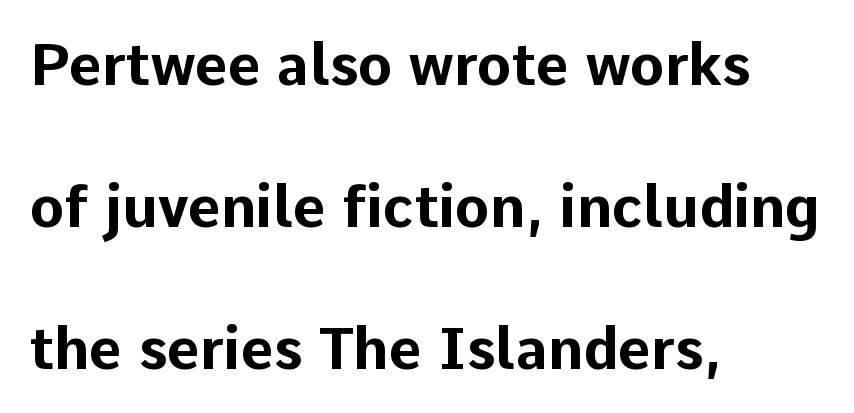
{"serif": "no", "italic": "no", "bold": "yes", "weight": "bold", "width": "normal", "stroke_contrast": "low", "x_height": "medium", "monospaced": "no", "underline": "no", "align": "left", "line_spacing": "loose", "line_spacing_ratio": 2.49, "letter_spacing": "normal", "letter_spacing_em": 0.0, "glyph_px": 57}
